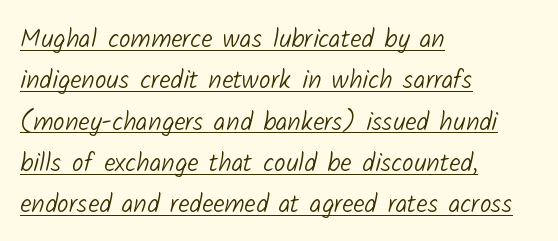
Baseline-to-baseline distance is the conventional proportion of letter height. Reading down the block, your eye returns to a fixed left position each line. Underline: present. Here the glyphs are tracked normally, forming tight word shapes.
